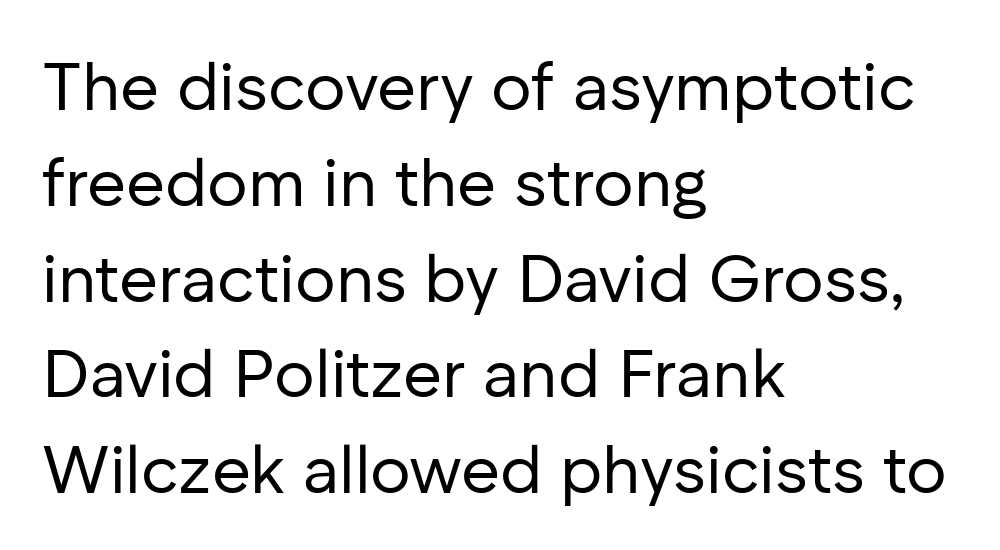
The image shows 67 px regular-weight sans-serif type, upright; set left-aligned, normal line spacing (1.43x), normal letter spacing, not underlined; low stroke contrast and a medium x-height.
